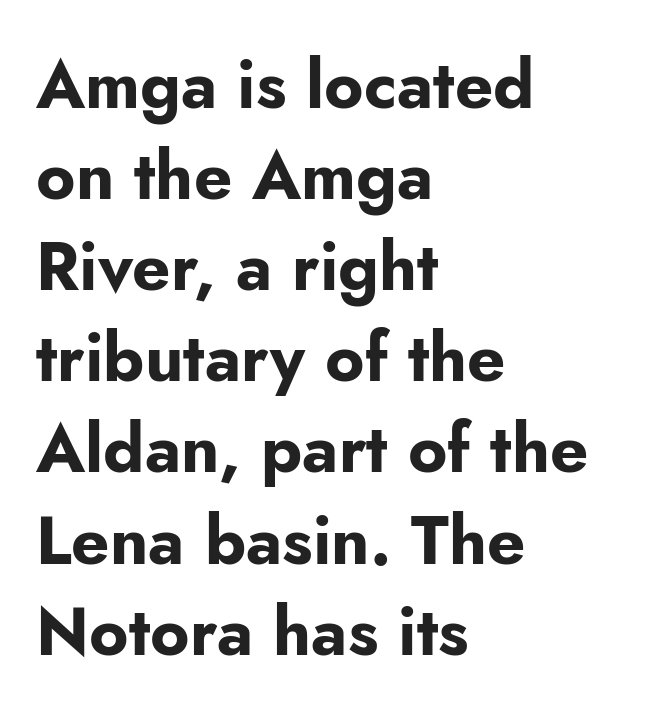
{"serif": "no", "italic": "no", "bold": "yes", "weight": "bold", "width": "normal", "stroke_contrast": "low", "x_height": "small", "monospaced": "no", "underline": "no", "align": "left", "line_spacing": "normal", "line_spacing_ratio": 1.36, "letter_spacing": "normal", "letter_spacing_em": 0.0, "glyph_px": 67}
